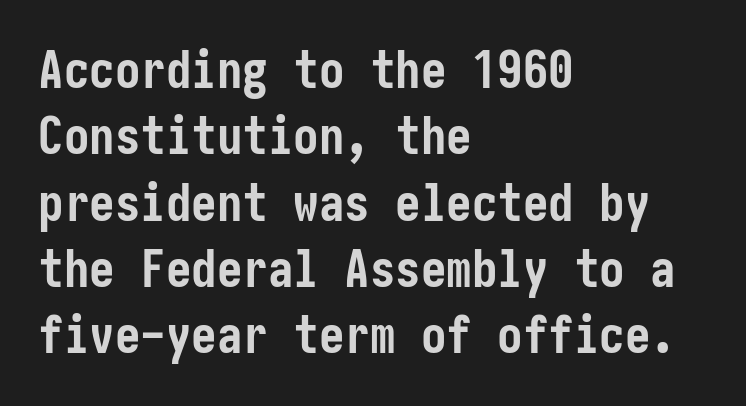
The letterforms sit shoulder to shoulder at normal distance. Are there feet on the stems? There aren't — it's a sans. This sample uses an upright cut, with every glyph sitting square on the baseline. Does the weight exceed regular? Yes, all the way to bold. The area under the type is left untouched.
